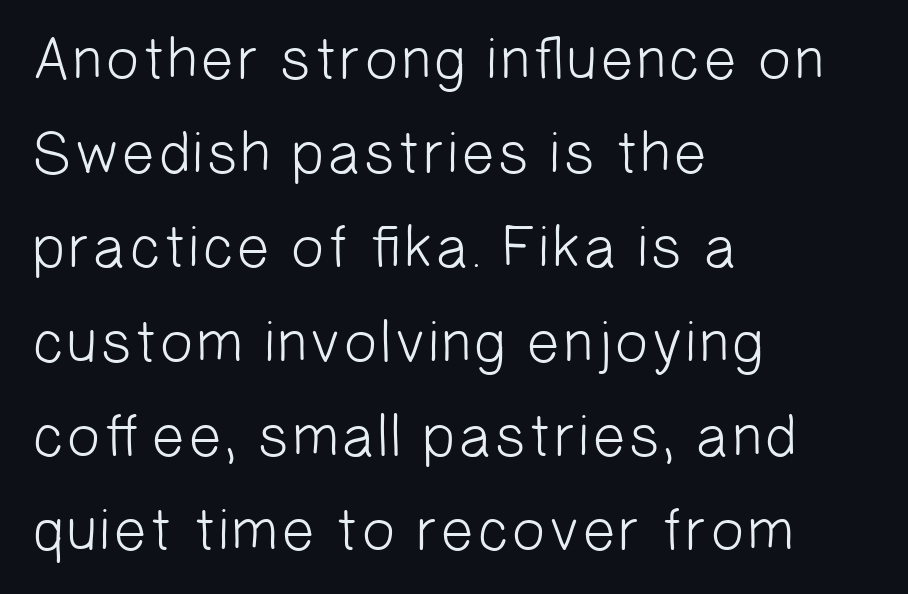
Q: Is the text bold? A: No.
Q: Is the typeface a serif or a sans-serif typeface? A: Sans-serif.
Q: Is the text underlined? A: No.
Q: How is the paragraph aligned? A: Left-aligned.
Q: Is the spacing between letters normal or unusually wide? A: Normal.
Q: Is the spacing between lines tight, normal or loose? A: Normal.
Q: Width (condensed, normal, or wide)? A: Normal.
Q: Stroke contrast? A: Low.
Q: x-height? A: Medium.
Q: Monospaced? A: No.
